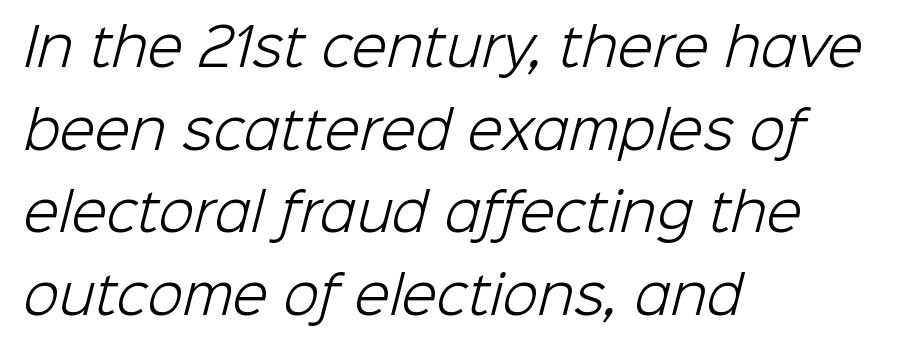
The image shows 52 px light sans-serif type; set left-aligned, normal line spacing (1.59x), normal letter spacing, not underlined; low stroke contrast and a medium x-height.
